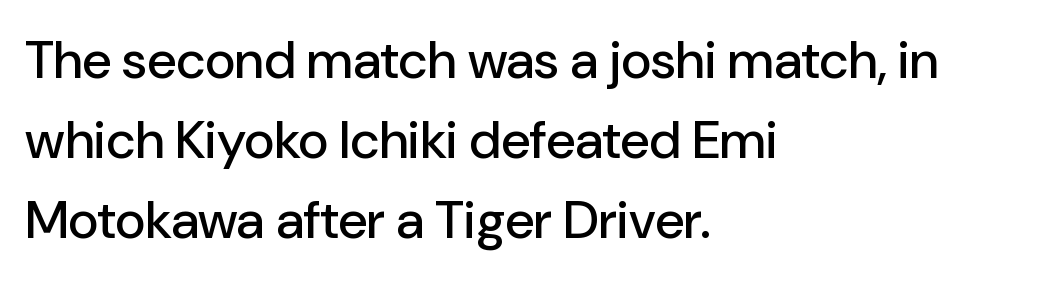
{"serif": "no", "italic": "no", "width": "normal", "stroke_contrast": "low", "x_height": "medium", "monospaced": "no", "underline": "no", "align": "left", "line_spacing": "normal", "line_spacing_ratio": 1.51, "letter_spacing": "normal", "letter_spacing_em": 0.0, "glyph_px": 53}
